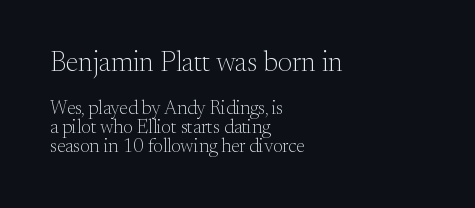
The strokes carry an ordinary text weight at most. Tightly led — the rows are bunched. Letter spacing: default. Posture: vertical.
